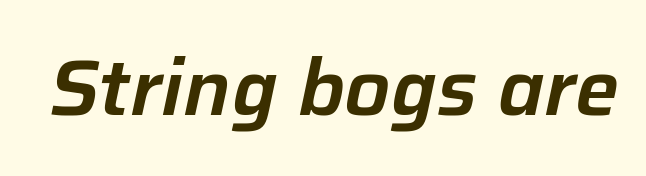
The image shows 78 px text type, italic (leaning right); set normal letter spacing, not underlined; low stroke contrast and a medium x-height.
